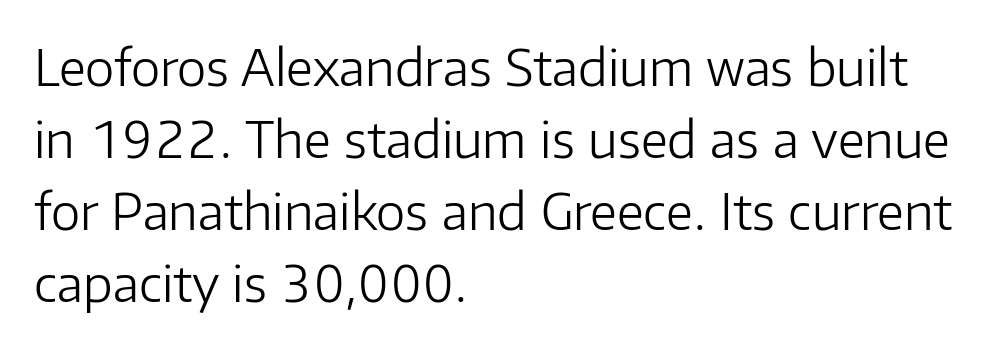
Any mark beneath the type? The region is blank. Heft: none added — not bold. No feet cap the strokes, marking this as sans-serif type. Does the leading feel generous? No, just average. The compositor pushed each line to the left boundary. You could call the tracking neutral — neither tight nor loose.
